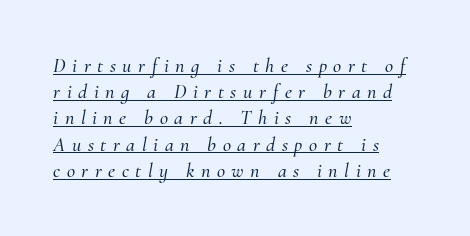
{"italic": "yes", "lean": "right", "slant_degrees": 10, "underline": "yes", "align": "left", "line_spacing": "normal", "line_spacing_ratio": 1.31, "letter_spacing": "wide", "letter_spacing_em": 0.33, "glyph_px": 20}
